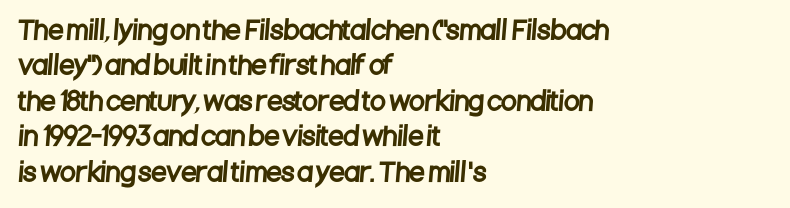
{"underline": "no", "align": "left", "line_spacing": "normal", "line_spacing_ratio": 1.42, "letter_spacing": "normal", "letter_spacing_em": 0.0, "glyph_px": 25}
